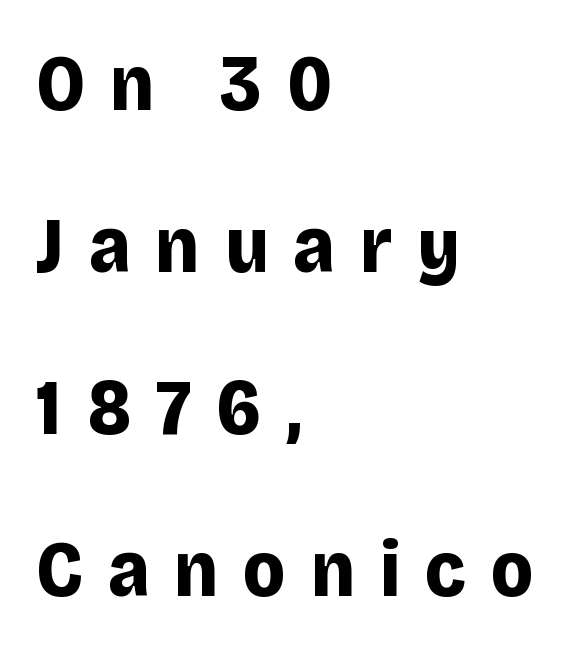
Q: Is the text bold? A: Yes.
Q: Is the text italic (slanted)? A: No, it is upright.
Q: Is the typeface a serif or a sans-serif typeface? A: Sans-serif.
Q: Is the text underlined? A: No.
Q: How is the paragraph aligned? A: Left-aligned.
Q: Is the spacing between letters normal or unusually wide? A: Unusually wide.
Q: Is the spacing between lines tight, normal or loose? A: Loose.
Q: Width (condensed, normal, or wide)? A: Normal.
Q: Stroke contrast? A: Low.
Q: x-height? A: Large.
Q: Monospaced? A: No.
